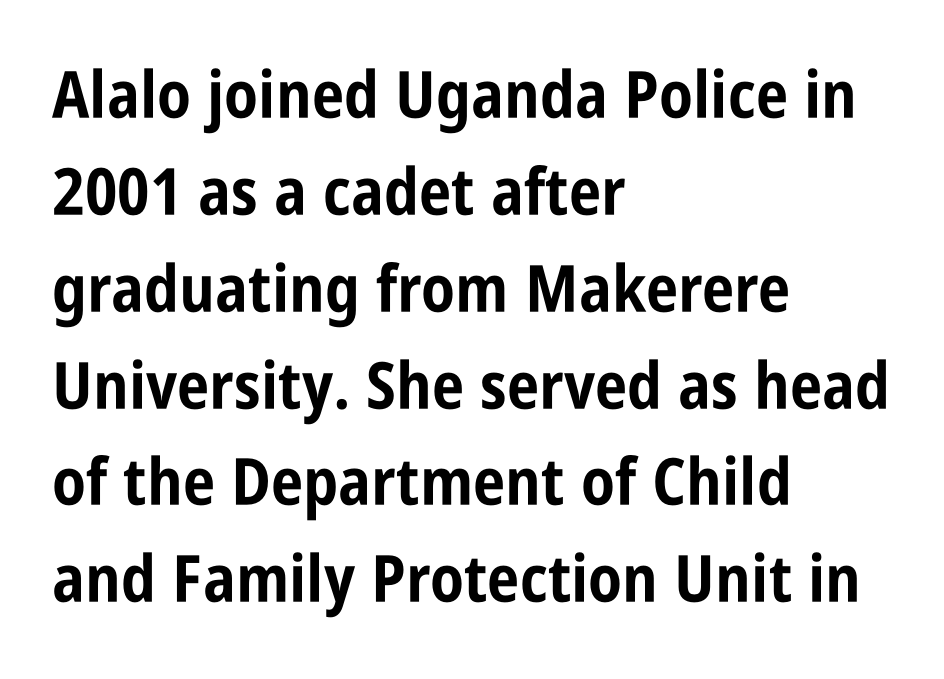
As a designer I'd log this as weight 700, bold. The zone under the glyphs is completely vacant. Normally led — the rows are evenly, conventionally spaced. The passage shown is typed in a proportional face where columns would drift. The letters stand straight up with perfectly vertical stems. The type is set solid horizontally, with unmodified tracking.
